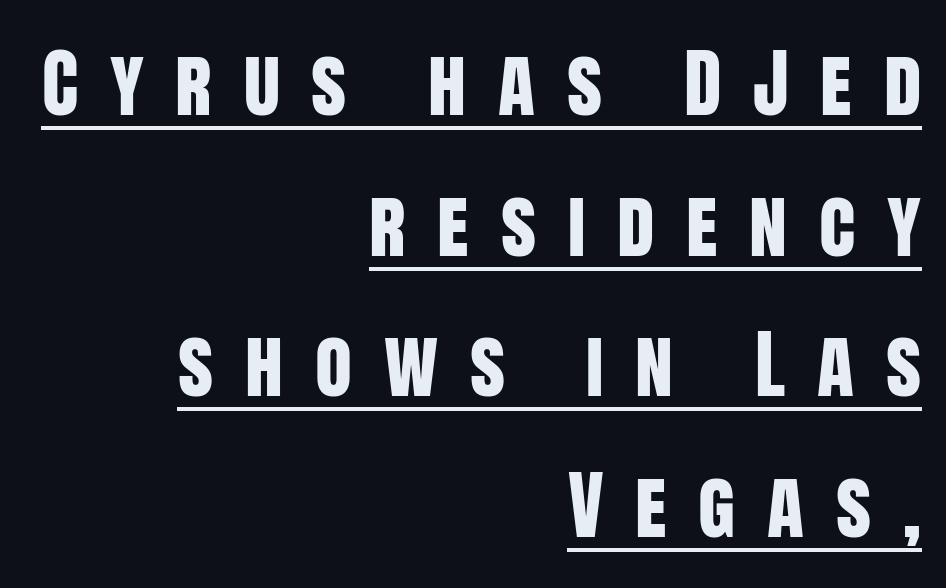
The image shows 76 px condensed sans-serif type, upright; set right-aligned, line spacing 1.85x, unusually wide letter spacing (+0.42 em), underlined; low stroke contrast and a large x-height.
